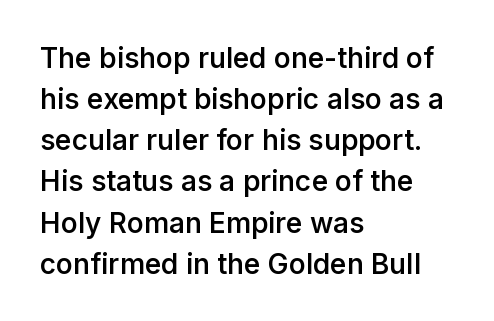
Caption: standard tracking, unaltered. Grotesque or geometric, the face here clearly has no serifs. The letters stand upright; this is a roman face. How heavy is the stroke? Medium-heavy — a semibold, shy of bold. Reading down the column, the eye jumps a familiar distance to each next line. The passage shown is not underscored anywhere.
